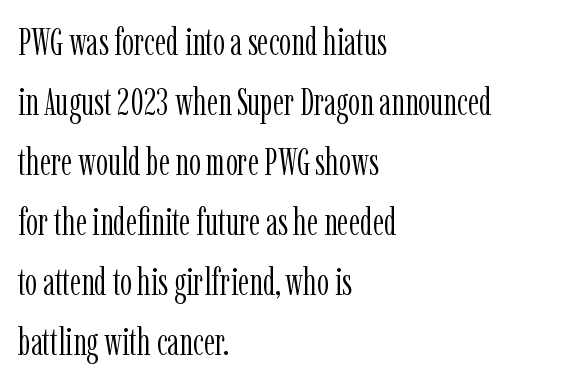
Leftover space on each line is placed entirely after the last word. Spacing verdict: proportional, widths tailored to each character. Normally led — the rows are evenly, conventionally spaced. Font category for this specimen: serif. Characters remain perfectly vertical along every line. The space directly below the letters is spotless.
